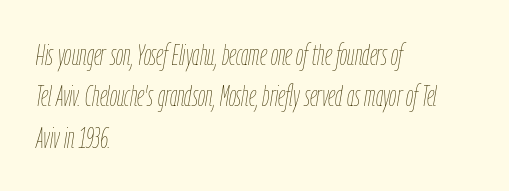
The image shows 29 px thin, condensed type, italic (leaning right); set left-aligned, normal line spacing (1.43x), normal letter spacing, not underlined; low stroke contrast and a medium x-height.
